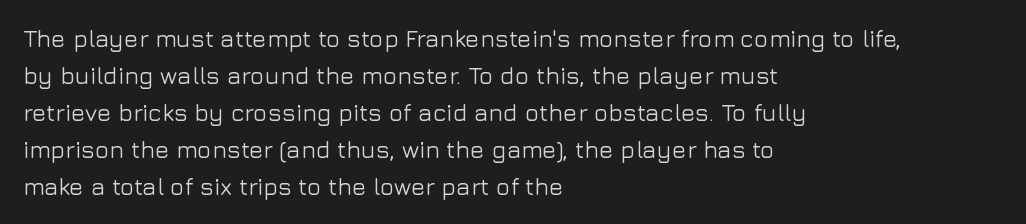
This is roman type, the default non-slanted kind. The lines in this sample share a left origin and differ only in where they stop. Glance below the letters and you will spot only blank space. The line-height multiplier appears to be the usual default. No extra tracking has been applied to these lines.
